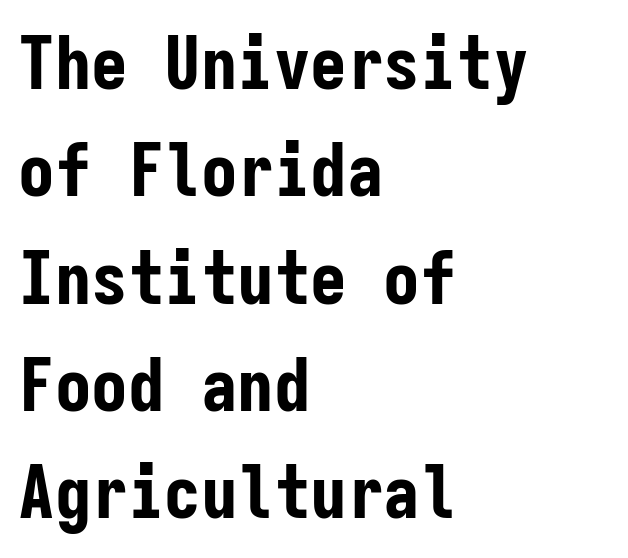
The lines sit at an ordinary, default distance from one another. Posture: vertical. The rendering uses typewriter-style spacing with identical character cells. The compositor pushed each line to the left boundary.
